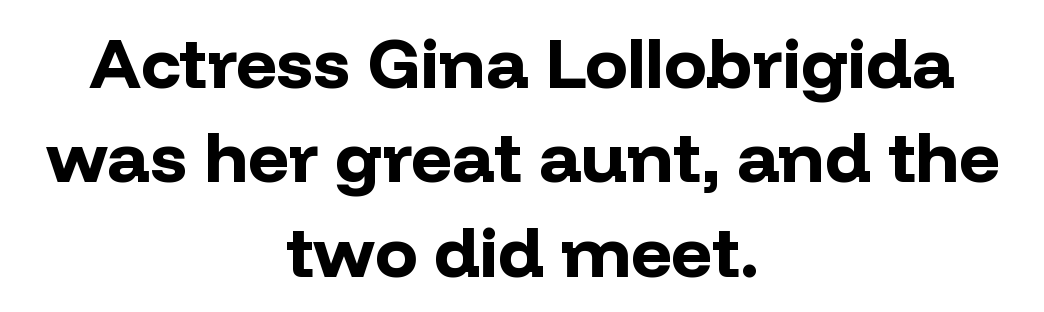
The image shows 71 px bold sans-serif type, upright; set centered, normal line spacing (1.33x), normal letter spacing, not underlined; low stroke contrast and a medium x-height.
